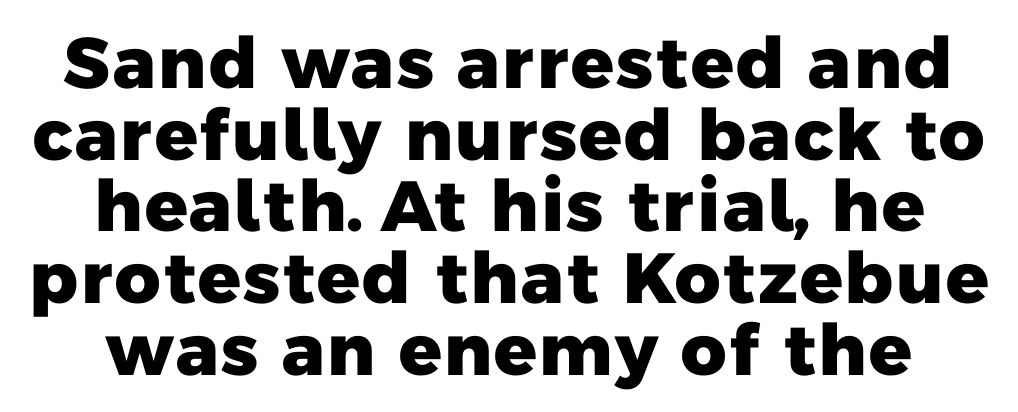
Notice how the passage keeps no hard edge, just a central spine. Is this a fixed-width face? No — the glyphs have proportional, varying widths. Check the space under the baseline: it is left empty. The passage shown has conventional tracking throughout. The line-height multiplier appears low, near solid setting. The characters look thick and weighty, a clear bold.
